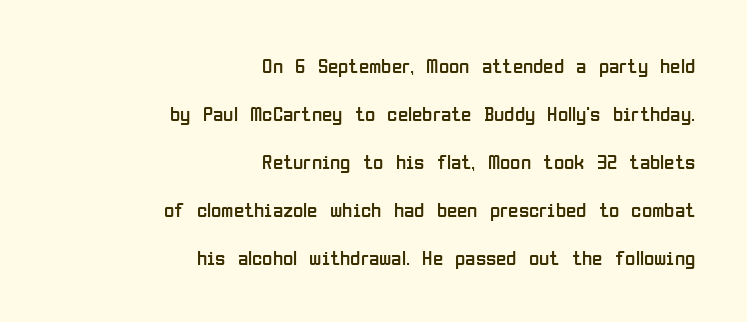
{"italic": "no", "bold": "no", "underline": "no", "align": "right", "line_spacing": "loose", "line_spacing_ratio": 2.28, "letter_spacing": "normal", "letter_spacing_em": 0.0, "glyph_px": 21}
